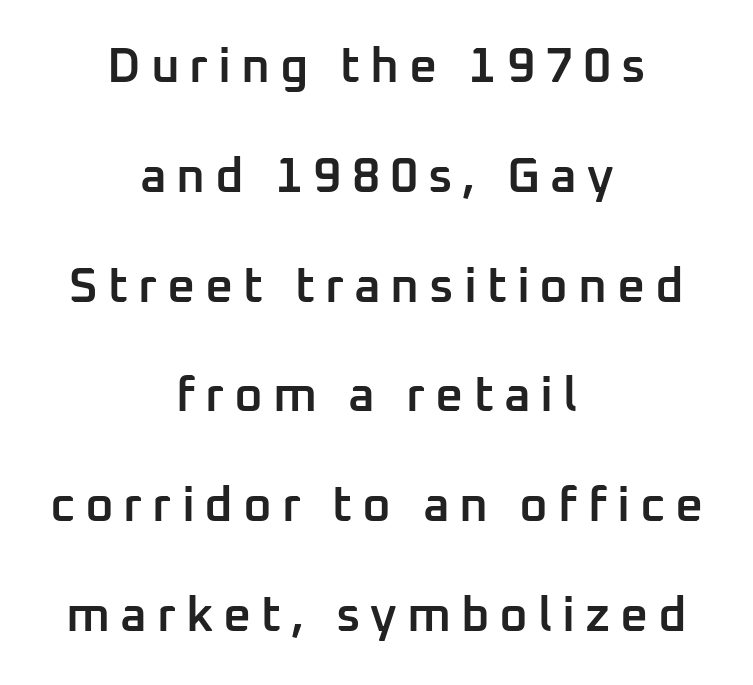
Q: Is the text bold? A: Semi-bold.
Q: Is the text italic (slanted)? A: No, it is upright.
Q: Is the typeface a serif or a sans-serif typeface? A: Sans-serif.
Q: Is the text underlined? A: No.
Q: How is the paragraph aligned? A: Centered.
Q: Is the spacing between letters normal or unusually wide? A: Unusually wide.
Q: Is the spacing between lines tight, normal or loose? A: Loose.
Q: Width (condensed, normal, or wide)? A: Normal.
Q: Stroke contrast? A: Low.
Q: x-height? A: Medium.
Q: Monospaced? A: No.
